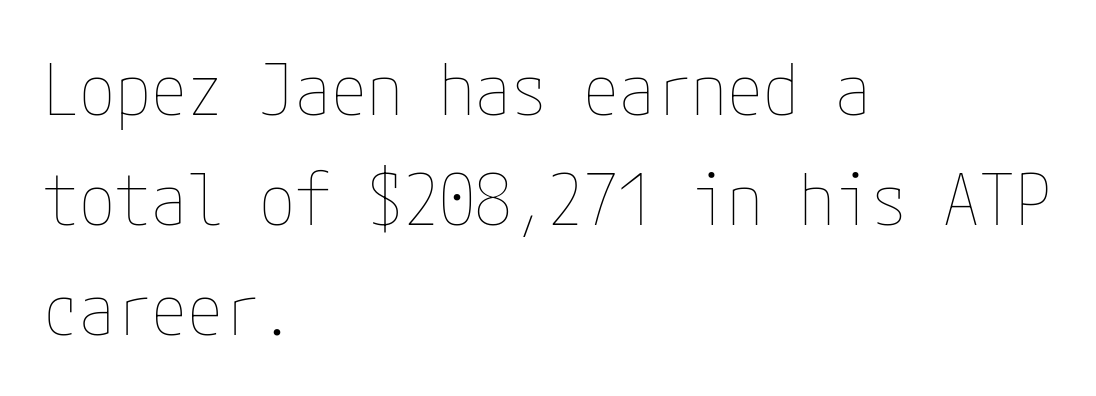
{"italic": "no", "bold": "no", "weight": "thin", "width": "condensed", "stroke_contrast": "low", "x_height": "medium", "underline": "no", "align": "left", "line_spacing": "normal", "line_spacing_ratio": 1.53, "letter_spacing": "normal", "letter_spacing_em": 0.0, "glyph_px": 72}
